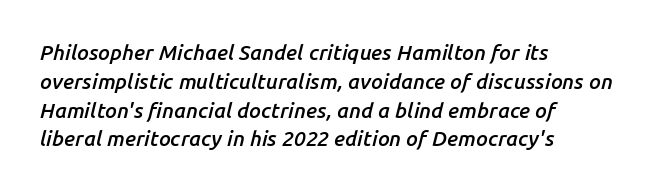
The text block is weighted toward the left margin, trailing off unevenly rightward. Glance below the letters and you will spot only blank space. Successive baselines arrive at the customary interval. The type is set solid horizontally, with unmodified tracking. Posture: slanted. Look at the stroke-to-counter ratio: somewhat heavy, a semibold.
